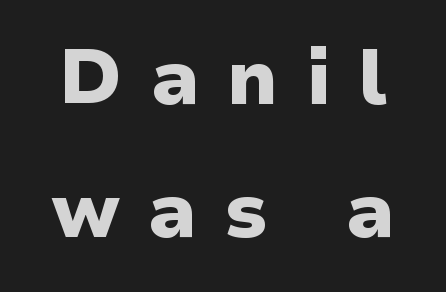
Q: Is the text bold? A: Yes.
Q: Is the text italic (slanted)? A: No, it is upright.
Q: Is the typeface a serif or a sans-serif typeface? A: Sans-serif.
Q: Is the text underlined? A: No.
Q: Is the spacing between letters normal or unusually wide? A: Unusually wide.
Q: Width (condensed, normal, or wide)? A: Normal.
Q: Stroke contrast? A: Low.
Q: x-height? A: Medium.
Q: Monospaced? A: No.
